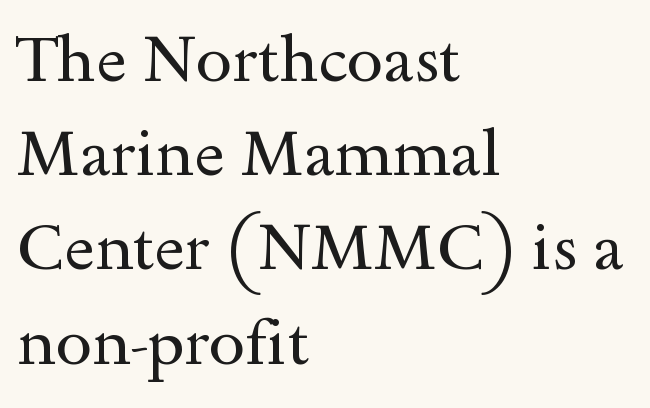
Q: Is the text bold? A: No.
Q: Is the text italic (slanted)? A: No, it is upright.
Q: Is the typeface a serif or a sans-serif typeface? A: Serif.
Q: Is the text underlined? A: No.
Q: How is the paragraph aligned? A: Left-aligned.
Q: Is the spacing between letters normal or unusually wide? A: Normal.
Q: Is the spacing between lines tight, normal or loose? A: Normal.
Q: Width (condensed, normal, or wide)? A: Wide.
Q: x-height? A: Small.
Q: Monospaced? A: No.
